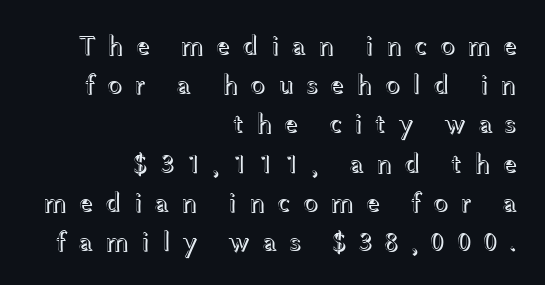
The image shows 28 px wide type, upright; set right-aligned, normal line spacing (1.4x), unusually wide letter spacing (+0.42 em), not underlined; a medium x-height.
